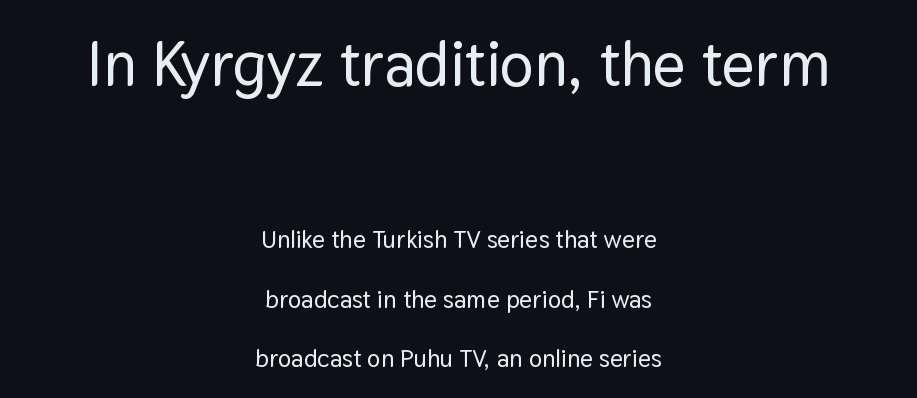
The image shows 63 px sans-serif type, upright; set centered, loose line spacing (2.38x), normal letter spacing, not underlined; the first (top) block is 2.52x larger; low stroke contrast and a medium x-height.
